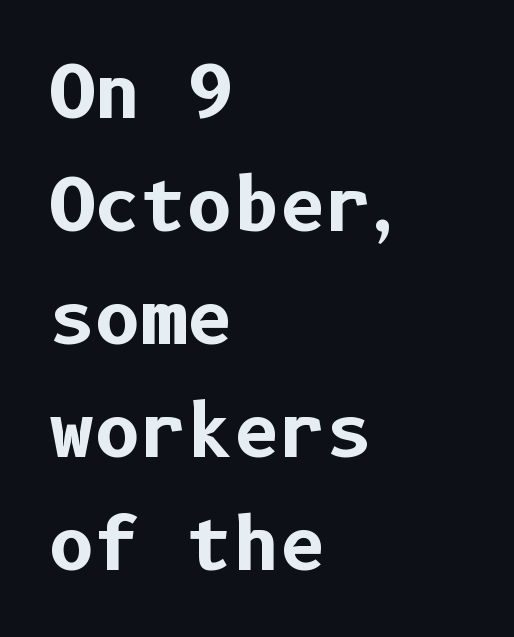
The image shows 71 px bold sans-serif type, upright; set left-aligned, normal line spacing (1.59x), normal letter spacing, not underlined; low stroke contrast and a medium x-height.
